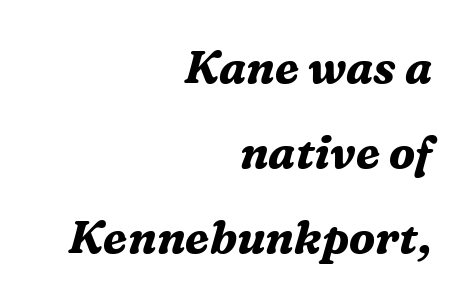
Q: Is the text bold? A: Yes.
Q: Is the text italic (slanted)? A: Yes, it leans right by about 16 degrees.
Q: Is the typeface a serif or a sans-serif typeface? A: Serif.
Q: Is the text underlined? A: No.
Q: How is the paragraph aligned? A: Right-aligned.
Q: Is the spacing between letters normal or unusually wide? A: Normal.
Q: Width (condensed, normal, or wide)? A: Normal.
Q: Stroke contrast? A: Medium.
Q: x-height? A: Medium.
Q: Monospaced? A: No.
